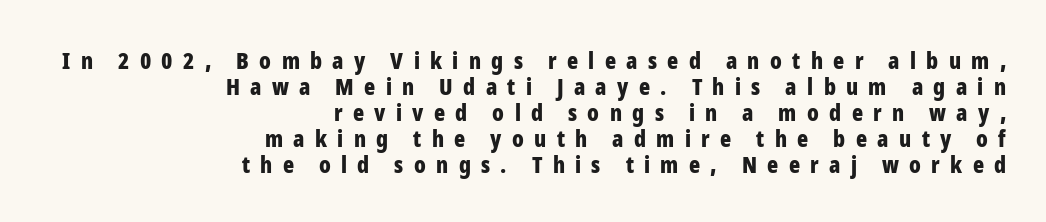
The image shows 23 px bold type, upright; set right-aligned, tight line spacing (1.13x), unusually wide letter spacing (+0.45 em), not underlined.
